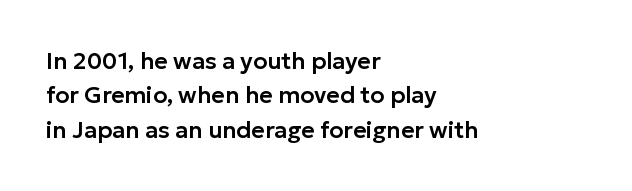
The image shows 23 px text type, upright; set left-aligned, normal line spacing (1.49x), normal letter spacing, not underlined.
